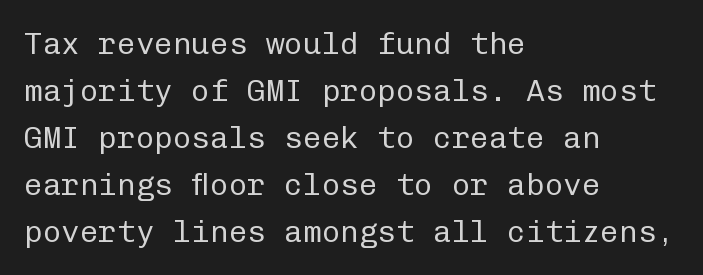
The strokes carry an ordinary text weight at most. The rendering uses typewriter-style spacing with identical character cells. Decoration check: the copy has no underline. The glyphs in this specimen are sans serif. Does the leading feel generous? No, just average. Words appear dense and cohesive because spacing is normal.
